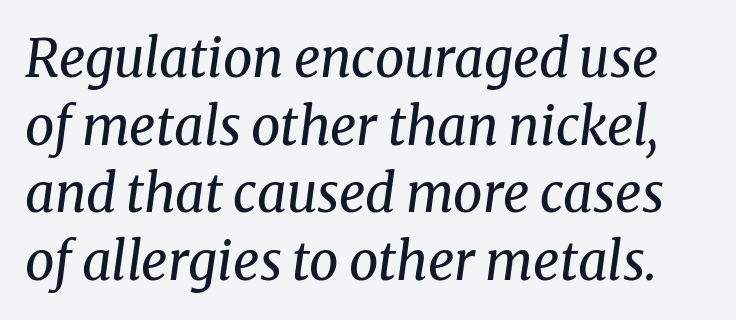
The image shows 52 px regular-weight serif type, italic (leaning right); set normal line spacing (1.3x), normal letter spacing, not underlined; medium stroke contrast and a medium x-height.
